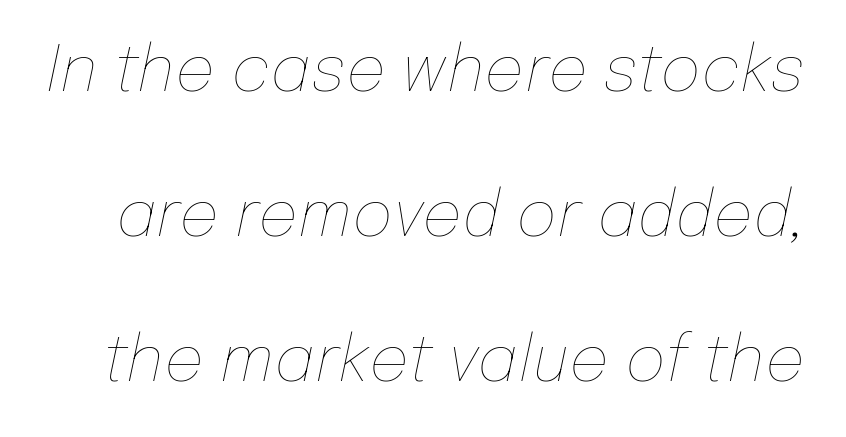
The image shows 63 px thin type, italic (leaning right); set loose line spacing (2.3x), normal letter spacing, not underlined; low stroke contrast and a medium x-height.
